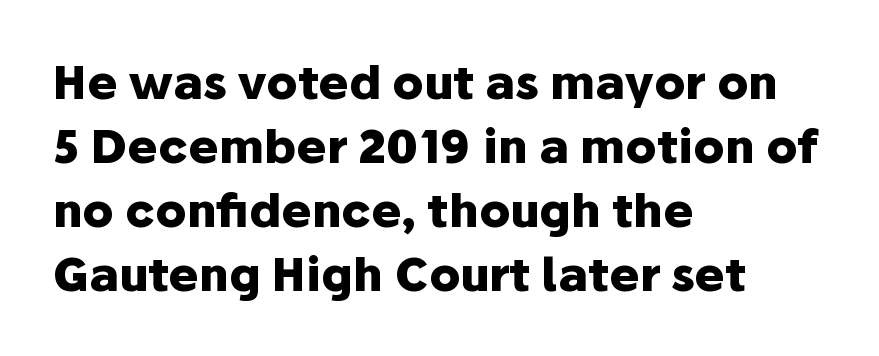
{"serif": "no", "italic": "no", "bold": "yes", "weight": "heavy", "width": "normal", "stroke_contrast": "low", "x_height": "medium", "monospaced": "no", "underline": "no", "align": "left", "line_spacing": "normal", "line_spacing_ratio": 1.39, "letter_spacing": "normal", "letter_spacing_em": 0.0, "glyph_px": 46}
